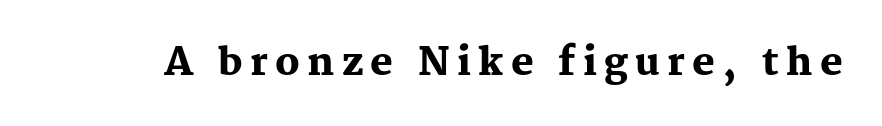
The image shows 38 px heavy serif type, upright; set not underlined; medium stroke contrast and a medium x-height.
